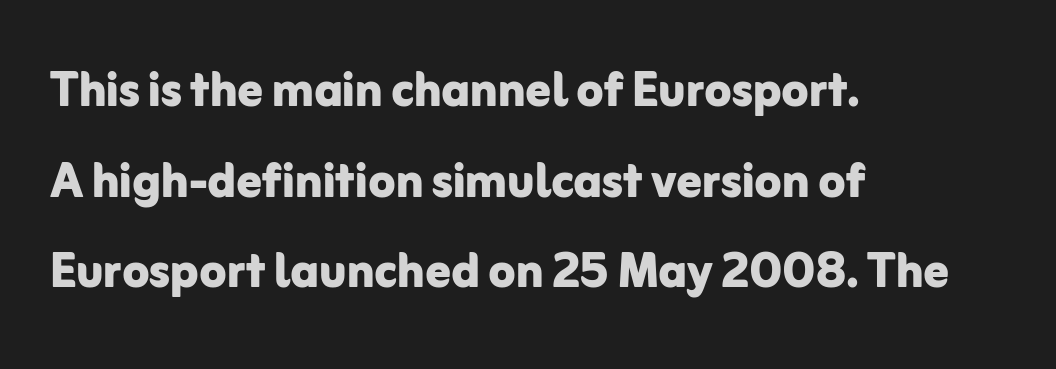
Q: Is the text bold? A: Yes.
Q: Is the text italic (slanted)? A: No, it is upright.
Q: Is the typeface a serif or a sans-serif typeface? A: Sans-serif.
Q: Is the text underlined? A: No.
Q: How is the paragraph aligned? A: Left-aligned.
Q: Is the spacing between letters normal or unusually wide? A: Normal.
Q: Is the spacing between lines tight, normal or loose? A: Normal.
Q: Width (condensed, normal, or wide)? A: Normal.
Q: Stroke contrast? A: Low.
Q: x-height? A: Medium.
Q: Monospaced? A: No.
